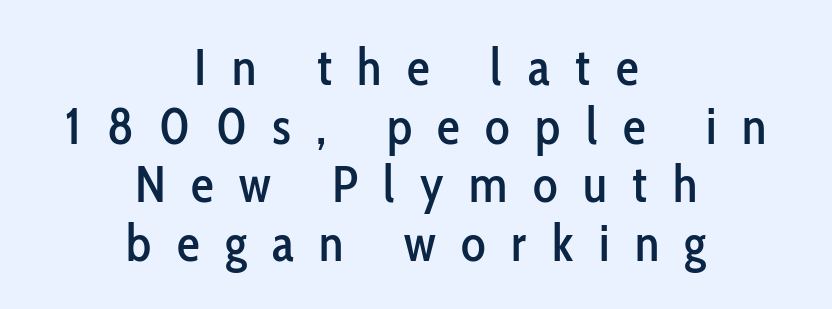
{"serif": "no", "italic": "no", "width": "condensed", "stroke_contrast": "low", "x_height": "medium", "monospaced": "no", "underline": "no", "align": "center", "line_spacing": "tight", "line_spacing_ratio": 1.15, "letter_spacing": "wide", "letter_spacing_em": 0.5, "glyph_px": 51}
